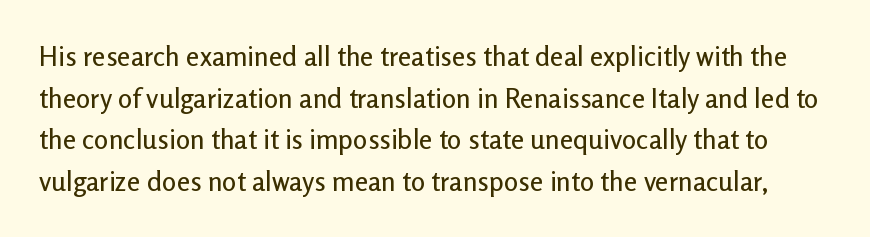
Q: Is the text italic (slanted)? A: No, it is upright.
Q: Is the text underlined? A: No.
Q: Is the spacing between letters normal or unusually wide? A: Normal.
Q: Is the spacing between lines tight, normal or loose? A: Normal.
